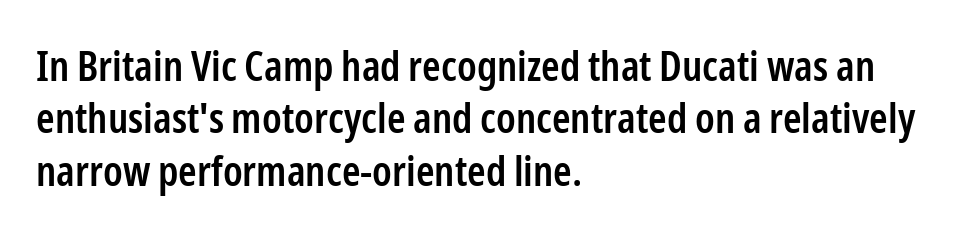
This rendering leaves character spacing at its baseline value. The designer went with a sans here, leaving each stem footless. Students, observe: this is what conventionally led text looks like. Horizontally, the lines are justified to the leading edge only.
